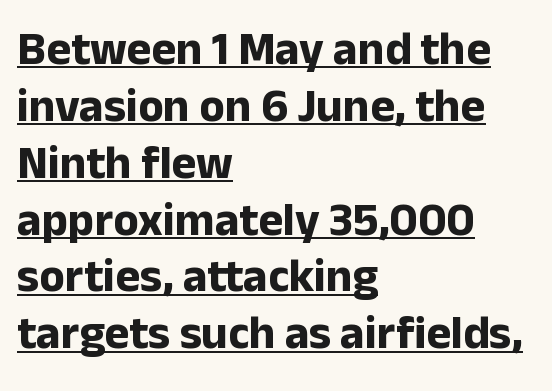
The image shows 47 px bold sans-serif type, upright; set left-aligned, line spacing 1.21x, normal letter spacing, underlined; low stroke contrast and a medium x-height.
